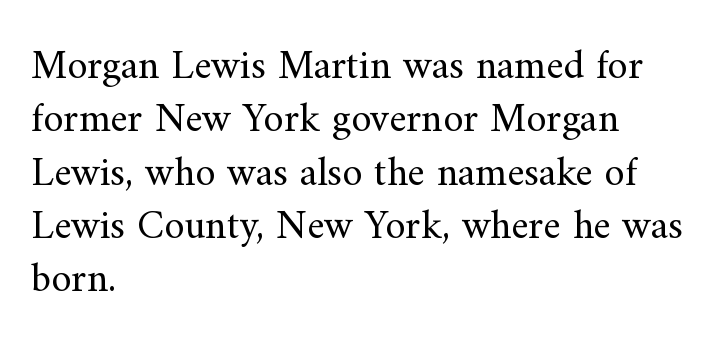
Tracking value appears to be zero — textbook default spacing. These lines are rendered in a variable-pitch font. Caption: face not bold, strokes unweighted. Line beginnings align vertically; line endings do not. The letters stand straight up with perfectly vertical stems. Check where the strokes stop: tiny serifs finish them off.
